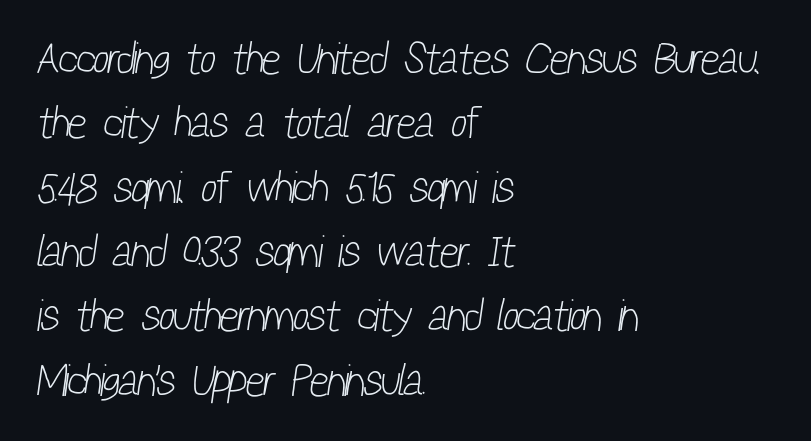
{"serif": "no", "bold": "no", "weight": "light", "width": "condensed", "stroke_contrast": "low", "x_height": "medium", "monospaced": "no", "underline": "no", "align": "left", "line_spacing": "normal", "line_spacing_ratio": 1.43, "letter_spacing": "normal", "letter_spacing_em": 0.0, "glyph_px": 45}
